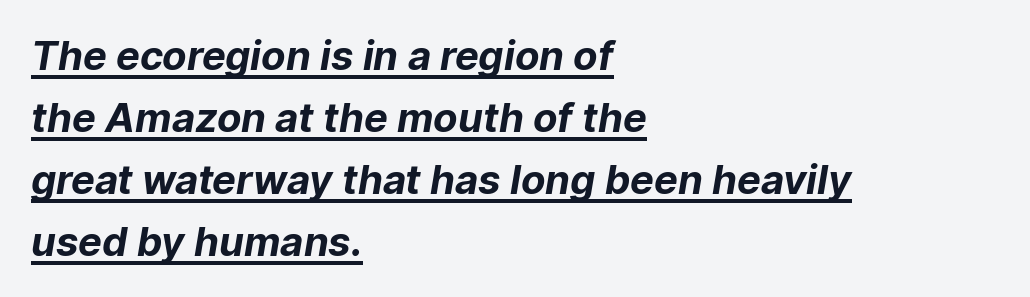
The image shows 40 px bold sans-serif type; set left-aligned, normal line spacing (1.55x), normal letter spacing, underlined; low stroke contrast and a medium x-height.
